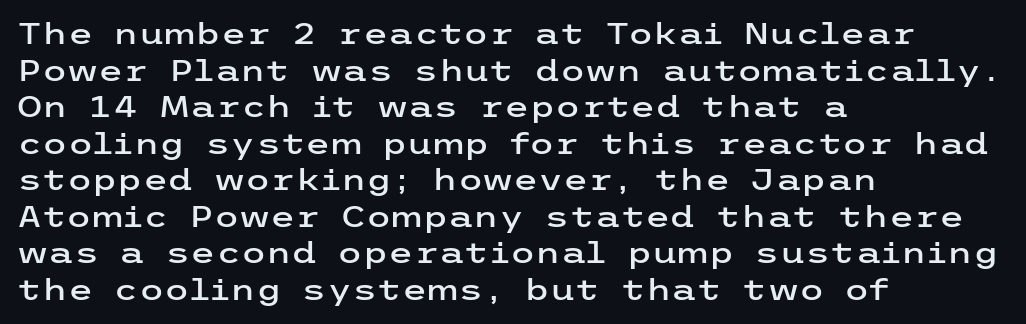
Q: Is the text italic (slanted)? A: No, it is upright.
Q: Is the typeface a serif or a sans-serif typeface? A: Sans-serif.
Q: Is the text underlined? A: No.
Q: How is the paragraph aligned? A: Left-aligned.
Q: Is the spacing between letters normal or unusually wide? A: Normal.
Q: Is the spacing between lines tight, normal or loose? A: Normal.
Q: Width (condensed, normal, or wide)? A: Wide.
Q: Stroke contrast? A: Low.
Q: x-height? A: Medium.
